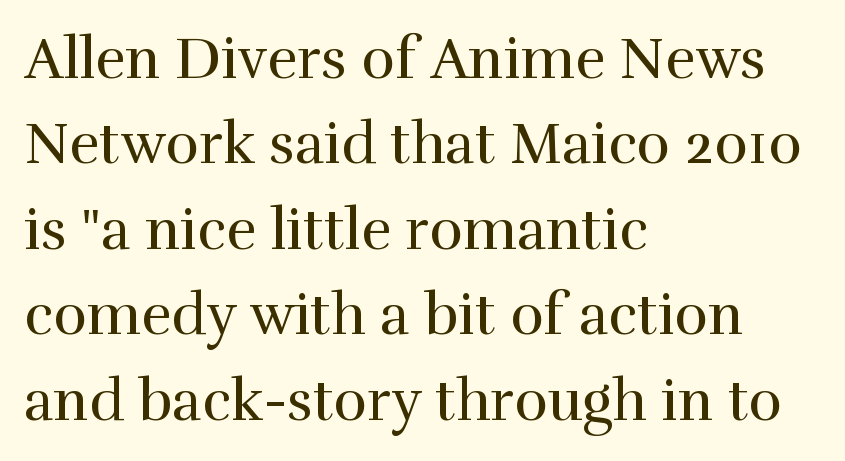
Bold? No — there's no thickening of the strokes. Horizontal bands of white between lines are of average thickness. The passage shown is typed in a proportional face where columns would drift. Check where the strokes stop: tiny serifs finish them off. Nobody drew a line under any word here.
